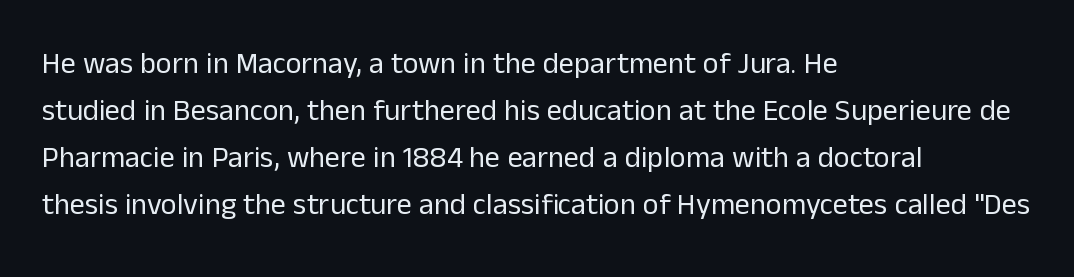
The image shows 30 px regular-weight sans-serif type, upright; set left-aligned, normal line spacing (1.57x), normal letter spacing, not underlined; low stroke contrast and a medium x-height.
